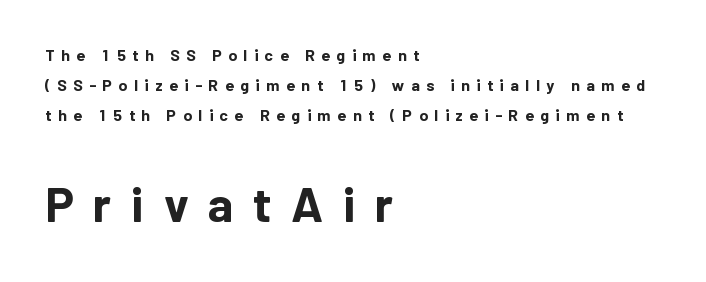
{"serif": "no", "italic": "no", "bold": "yes", "weight": "bold", "width": "normal", "stroke_contrast": "low", "x_height": "medium", "monospaced": "no", "underline": "no", "align": "left", "line_spacing_ratio": 1.89, "letter_spacing": "wide", "letter_spacing_em": 0.41, "larger_block": "second", "size_ratio": 3.0, "glyph_px": 48}
